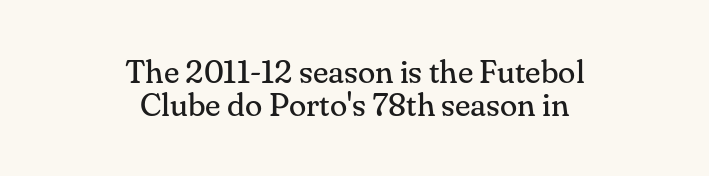
The image shows 32 px regular-weight serif type, upright; set centered, tight line spacing (1.03x), normal letter spacing, not underlined; medium stroke contrast and a small x-height.
